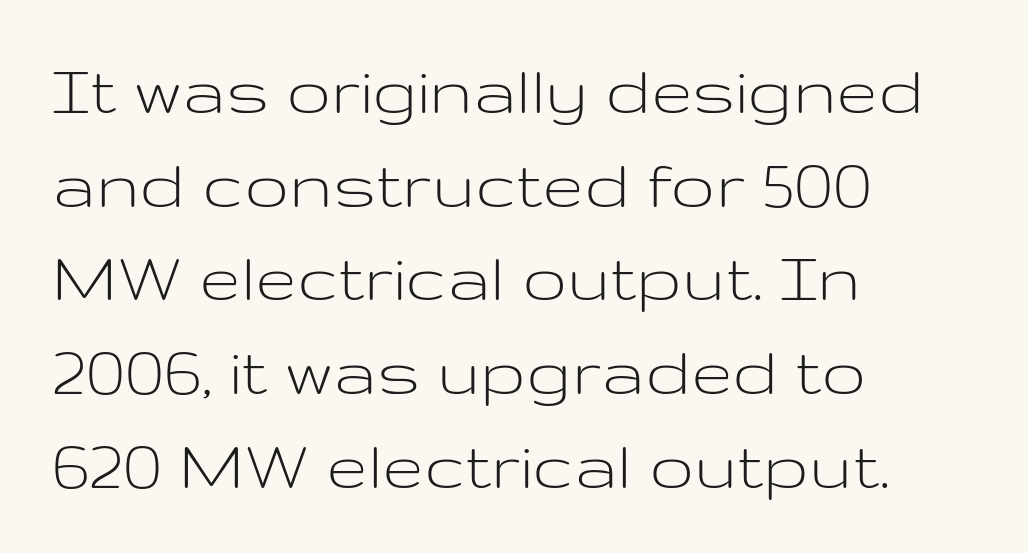
{"serif": "no", "italic": "no", "bold": "no", "weight": "light", "width": "wide", "stroke_contrast": "low", "x_height": "medium", "monospaced": "no", "underline": "no", "align": "left", "line_spacing": "normal", "line_spacing_ratio": 1.25, "letter_spacing": "normal", "letter_spacing_em": 0.0, "glyph_px": 75}
